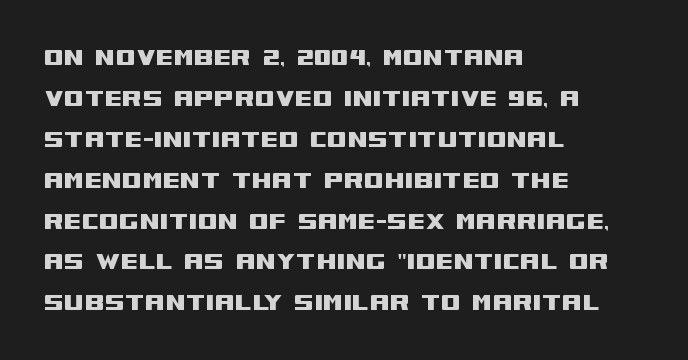
Rendered with straight, roman letterforms. The rendering uses a moderate line-height, typical for paragraphs. Spacing between characters is what you'd get straight out of the box. Font category for this specimen: sans-serif.
